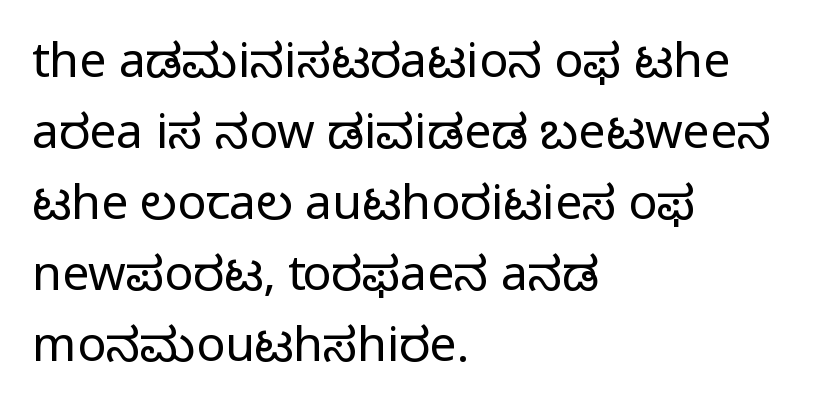
Q: Is the text bold? A: No.
Q: Is the text italic (slanted)? A: No, it is upright.
Q: Is the typeface a serif or a sans-serif typeface? A: Sans-serif.
Q: Is the text underlined? A: No.
Q: How is the paragraph aligned? A: Left-aligned.
Q: Is the spacing between letters normal or unusually wide? A: Normal.
Q: Is the spacing between lines tight, normal or loose? A: Normal.
Q: Width (condensed, normal, or wide)? A: Normal.
Q: Stroke contrast? A: Low.
Q: x-height? A: Medium.
Q: Monospaced? A: No.
